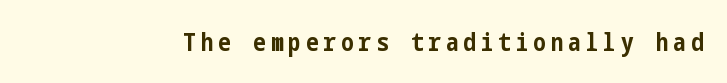
{"italic": "no", "bold": "yes", "underline": "no", "letter_spacing": "wide", "letter_spacing_em": 0.2, "glyph_px": 25}
